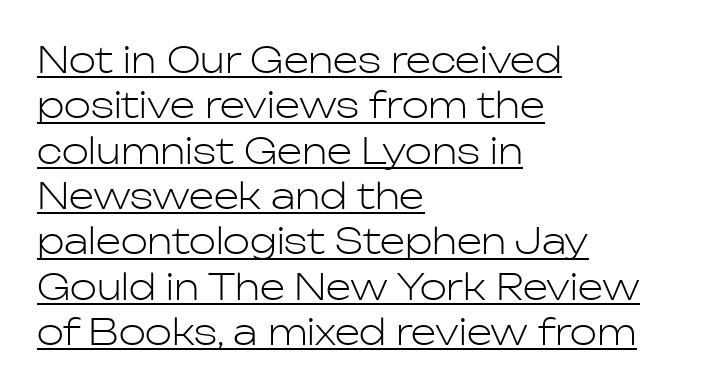
Q: Is the text bold? A: No.
Q: Is the text italic (slanted)? A: No, it is upright.
Q: Is the typeface a serif or a sans-serif typeface? A: Sans-serif.
Q: Is the text underlined? A: Yes.
Q: How is the paragraph aligned? A: Left-aligned.
Q: Is the spacing between letters normal or unusually wide? A: Normal.
Q: Is the spacing between lines tight, normal or loose? A: Normal.
Q: Width (condensed, normal, or wide)? A: Normal.
Q: Stroke contrast? A: Low.
Q: x-height? A: Medium.
Q: Monospaced? A: No.
